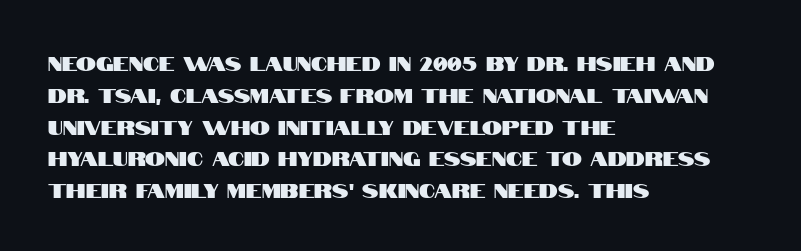
The image shows 20 px text type, upright; set left-aligned, normal line spacing (1.59x), normal letter spacing, not underlined.
